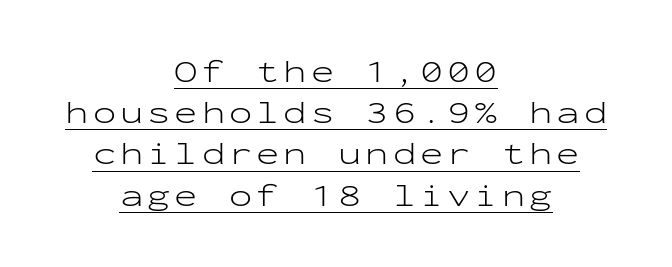
The image shows 31 px light, wide sans-serif type, upright, monospaced; set centered, normal line spacing (1.33x), underlined; low stroke contrast and a medium x-height.
